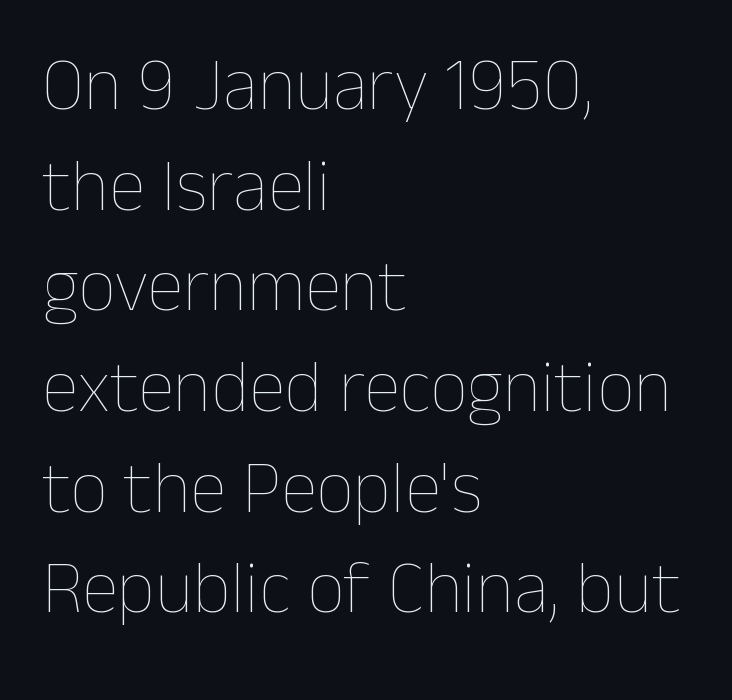
The image shows 74 px thin type, upright; set left-aligned, normal line spacing (1.36x), normal letter spacing, not underlined; low stroke contrast and a medium x-height.
